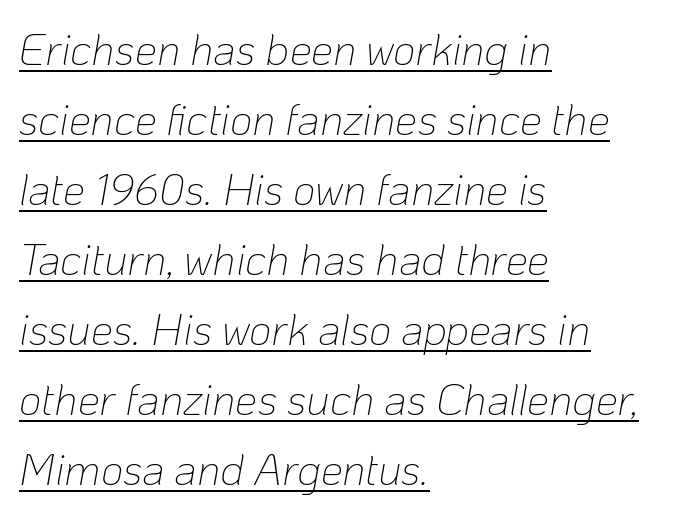
{"italic": "yes", "lean": "right", "slant_degrees": 10, "bold": "no", "weight": "thin", "width": "normal", "stroke_contrast": "low", "x_height": "medium", "monospaced": "no", "underline": "yes", "align": "left", "line_spacing": "normal", "line_spacing_ratio": 1.59, "letter_spacing": "normal", "letter_spacing_em": 0.0, "glyph_px": 44}
